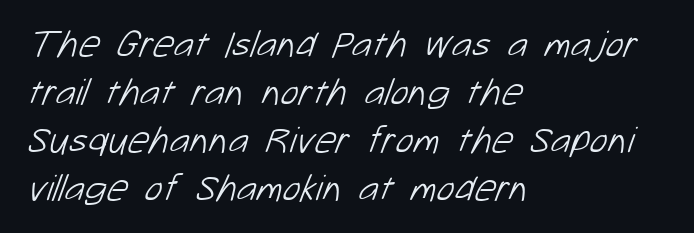
Q: Is the text bold? A: No.
Q: Is the typeface a serif or a sans-serif typeface? A: Sans-serif.
Q: Is the text underlined? A: No.
Q: How is the paragraph aligned? A: Left-aligned.
Q: Is the spacing between letters normal or unusually wide? A: Normal.
Q: Is the spacing between lines tight, normal or loose? A: Normal.
Q: Width (condensed, normal, or wide)? A: Normal.
Q: Stroke contrast? A: Low.
Q: x-height? A: Medium.
Q: Monospaced? A: No.
